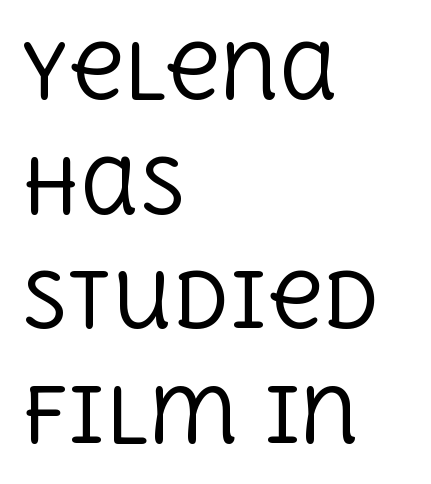
Any mark beneath the type? The region is blank. Varying glyph widths throughout — classic text-font behaviour. Think standard paragraph weight, or any step lighter than that. This rendering employs a face with finishing strokes, i.e., a serif. The gaps between neighbouring characters are ordinary and unremarkable. Rendered with straight, roman letterforms.
